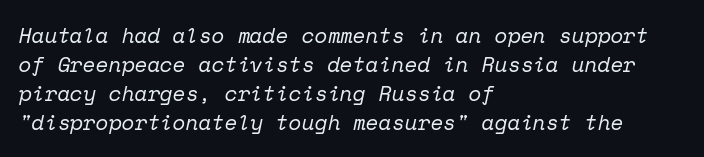
{"italic": "yes", "lean": "right", "slant_degrees": 12, "bold": "no", "underline": "no", "align": "left", "line_spacing": "normal", "line_spacing_ratio": 1.38, "letter_spacing": "normal", "letter_spacing_em": 0.0, "glyph_px": 21}
